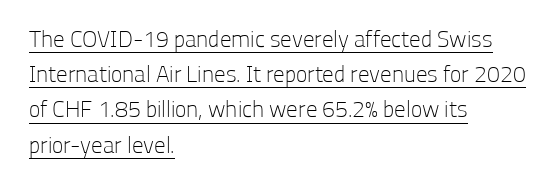
When letters stand straight like this, we call the style roman or upright. The cut favours lightness, reaching ordinary text weight at its darkest. Has an underline been added? It has. Line beginnings align vertically; line endings do not.
